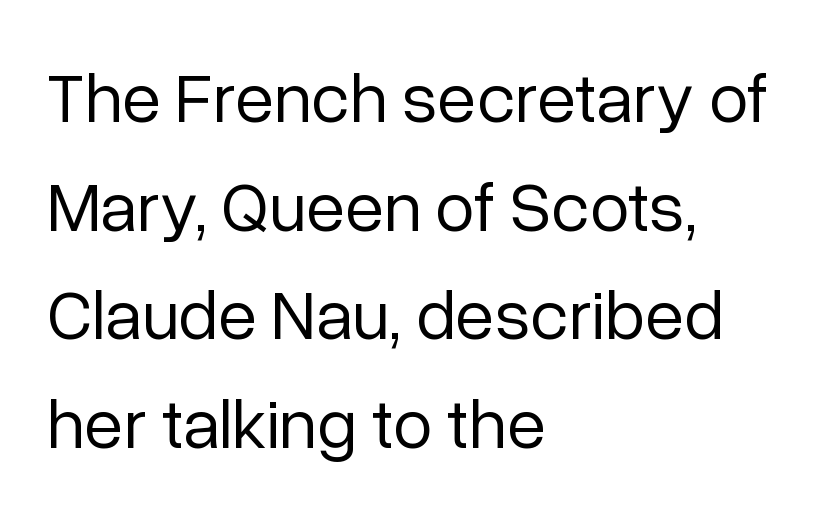
Q: Is the text bold? A: No.
Q: Is the text italic (slanted)? A: No, it is upright.
Q: Is the typeface a serif or a sans-serif typeface? A: Sans-serif.
Q: Is the text underlined? A: No.
Q: How is the paragraph aligned? A: Left-aligned.
Q: Is the spacing between letters normal or unusually wide? A: Normal.
Q: Is the spacing between lines tight, normal or loose? A: Normal.
Q: Width (condensed, normal, or wide)? A: Normal.
Q: Stroke contrast? A: Low.
Q: x-height? A: Medium.
Q: Monospaced? A: No.
